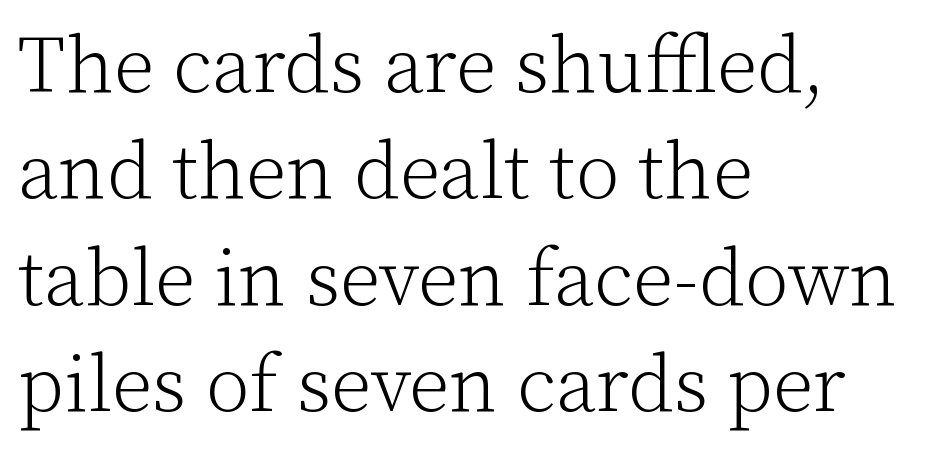
The image shows 80 px light serif type, upright; set left-aligned, normal line spacing (1.33x), normal letter spacing, not underlined; low stroke contrast and a medium x-height.
